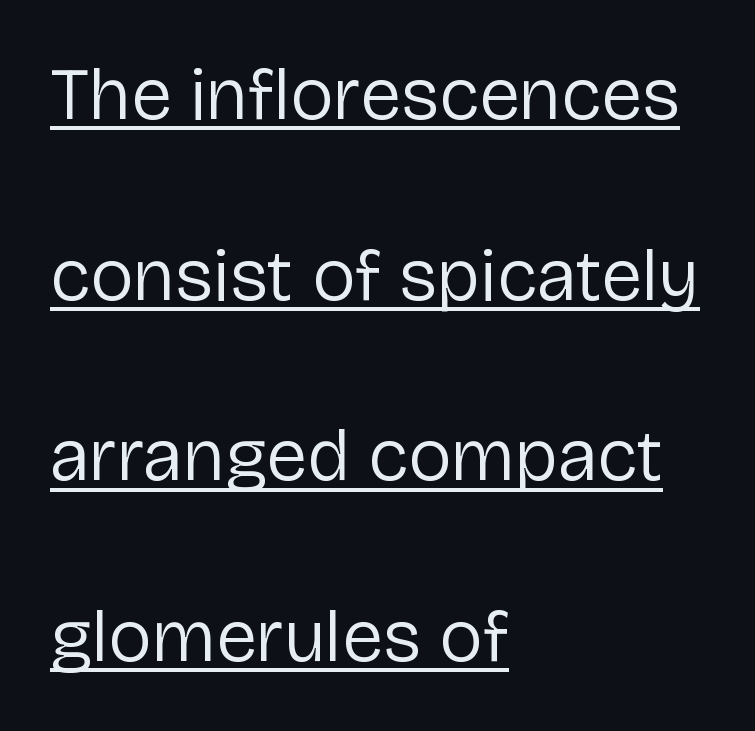
Short note: letters normally spaced. Varying glyph widths throughout — classic text-font behaviour. Typographically, this falls in the sans-serif category. Visually the block forms a straight wall on the left and a jagged coastline on the right. The lettering stays uniformly vertical, giving the passage a roman look. The weight tops out at a normal text grade.
